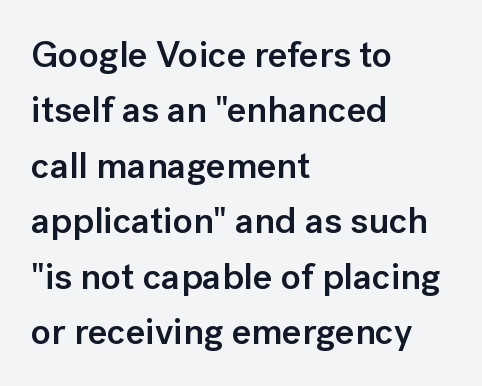
{"serif": "no", "italic": "no", "bold": "semi", "weight": "semibold", "width": "normal", "stroke_contrast": "low", "x_height": "medium", "monospaced": "no", "underline": "no", "align": "left", "line_spacing": "normal", "line_spacing_ratio": 1.5, "letter_spacing": "normal", "letter_spacing_em": 0.0, "glyph_px": 37}
